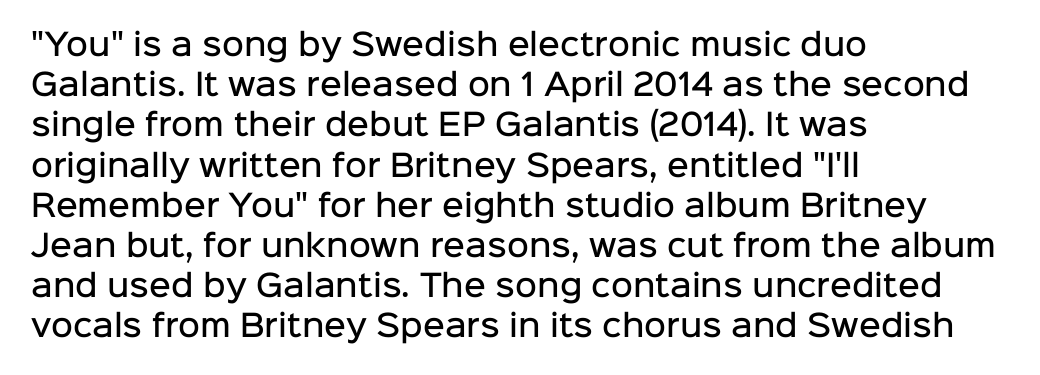
The image shows 30 px semibold sans-serif type, upright; set left-aligned, normal line spacing (1.34x), normal letter spacing, not underlined; low stroke contrast and a medium x-height.
